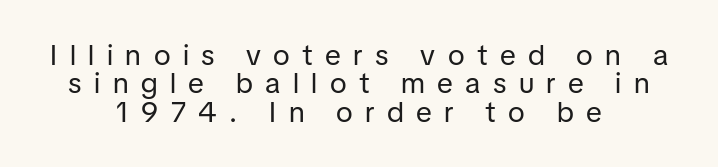
{"serif": "no", "italic": "no", "bold": "no", "weight": "regular", "width": "normal", "stroke_contrast": "low", "x_height": "medium", "monospaced": "no", "underline": "no", "align": "center", "line_spacing": "tight", "line_spacing_ratio": 0.98, "letter_spacing": "wide", "letter_spacing_em": 0.43, "glyph_px": 29}
